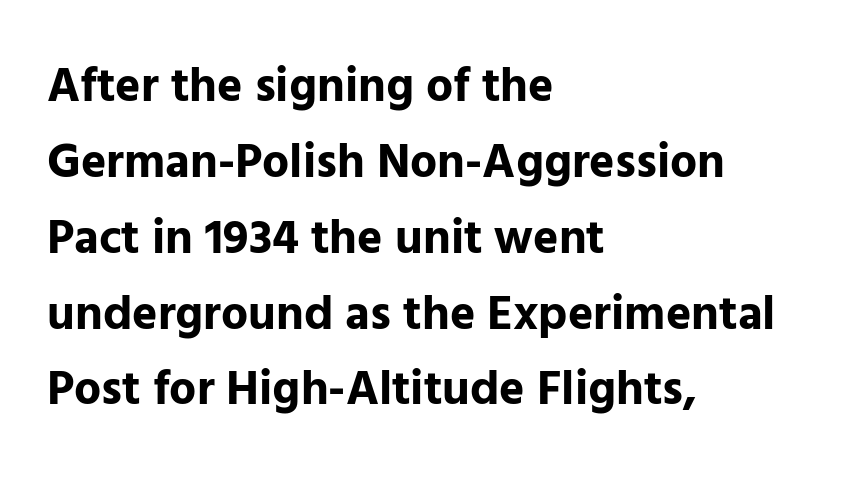
The image shows 48 px bold sans-serif type, upright; set left-aligned, normal line spacing (1.58x), normal letter spacing, not underlined; low stroke contrast and a medium x-height.
